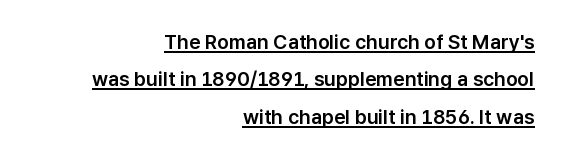
In CSS terms this would be text-align: right. Posture: straight, roman, zero tilt. The words here are underlined. The face used here is rendered with its standard letterfit.
